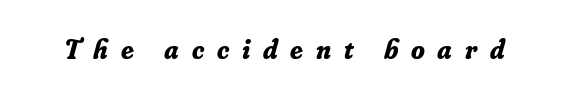
This sample uses an oblique cut, with every glyph tilted off the vertical. Serifs: yes, visible at the terminals of the letterforms. Does extra space separate the letters? Yes, quite a lot of it. Rule under the text: the space is simply empty. The letters advance in unequal steps, a hallmark of proportional type. You'd pick this weight for a headline — it's a proper bold.
